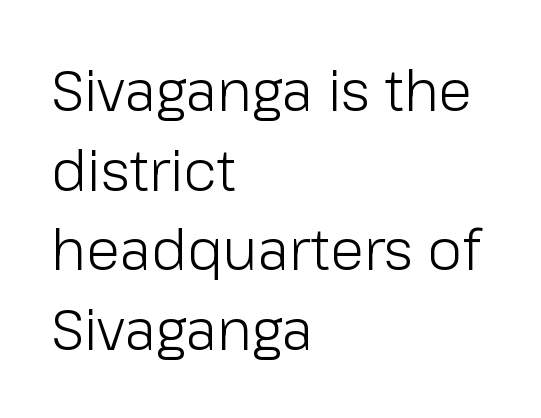
Every stem runs plumb, perpendicular to the baseline. Counters stay open thanks to moderate or lighter strokes. Line beginnings align vertically; line endings do not. The passage shown is typed in a proportional face where columns would drift. Baseline-to-baseline distance is the conventional proportion of letter height.
